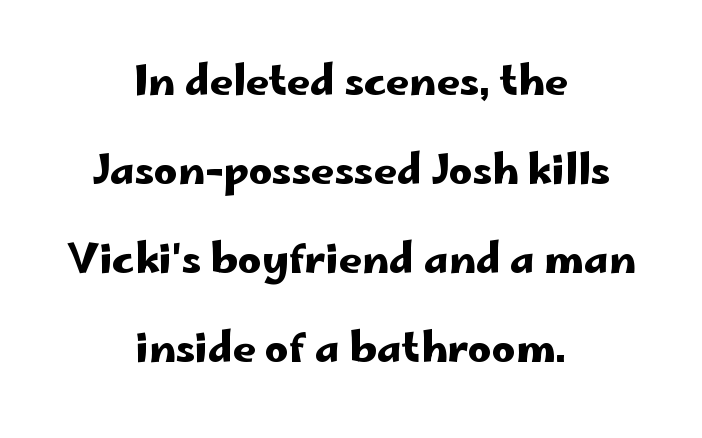
{"serif": "no", "italic": "no", "width": "wide", "stroke_contrast": "low", "x_height": "small", "monospaced": "no", "underline": "no", "align": "center", "line_spacing": "loose", "line_spacing_ratio": 2.17, "letter_spacing": "normal", "letter_spacing_em": 0.0, "glyph_px": 41}
